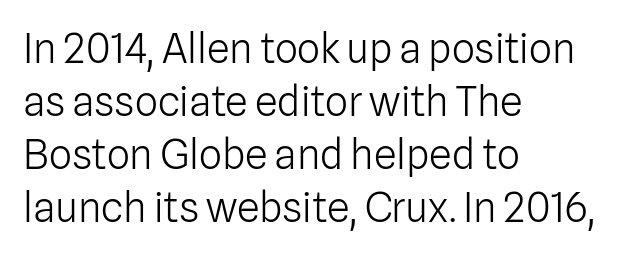
{"serif": "no", "italic": "no", "bold": "no", "weight": "light", "width": "normal", "stroke_contrast": "low", "x_height": "medium", "monospaced": "no", "underline": "no", "align": "left", "line_spacing": "normal", "line_spacing_ratio": 1.29, "letter_spacing": "normal", "letter_spacing_em": 0.0, "glyph_px": 41}
